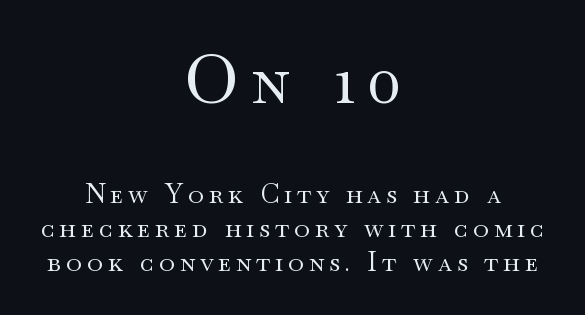
Q: Is the text bold? A: No.
Q: Is the text italic (slanted)? A: No, it is upright.
Q: Is the typeface a serif or a sans-serif typeface? A: Serif.
Q: Is the text underlined? A: No.
Q: How is the paragraph aligned? A: Centered.
Q: Is the spacing between lines tight, normal or loose? A: Normal.
Q: Which block of text is set in a larger size, the first (top) or the second (bottom)? A: The first (top) one.
Q: Width (condensed, normal, or wide)? A: Wide.
Q: Stroke contrast? A: Medium.
Q: x-height? A: Small.
Q: Monospaced? A: No.
